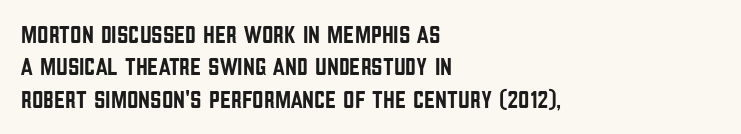
{"italic": "no", "underline": "no", "align": "left", "line_spacing": "normal", "line_spacing_ratio": 1.3, "letter_spacing": "normal", "letter_spacing_em": 0.0, "glyph_px": 25}
